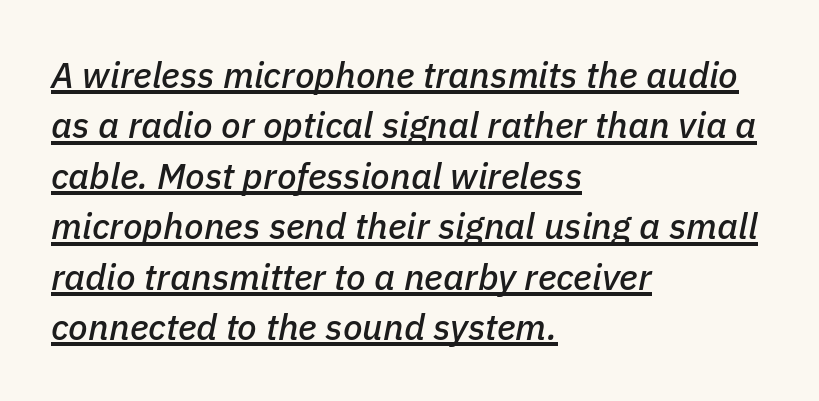
Q: Is the text italic (slanted)? A: Yes, it leans right by about 11 degrees.
Q: Is the text underlined? A: Yes.
Q: How is the paragraph aligned? A: Left-aligned.
Q: Is the spacing between letters normal or unusually wide? A: Normal.
Q: Is the spacing between lines tight, normal or loose? A: Normal.
Q: Width (condensed, normal, or wide)? A: Normal.
Q: Stroke contrast? A: Low.
Q: x-height? A: Medium.
Q: Monospaced? A: No.
